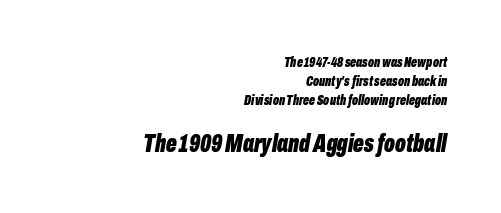
I'd describe the lettering as bold — thick and assertive. No extra tracking has been applied to these lines. Vertically, the passage feels balanced, rows spaced as you'd expect. The typesetter chose a ragged-left arrangement here. Emphasis-style slanted type is in use.
